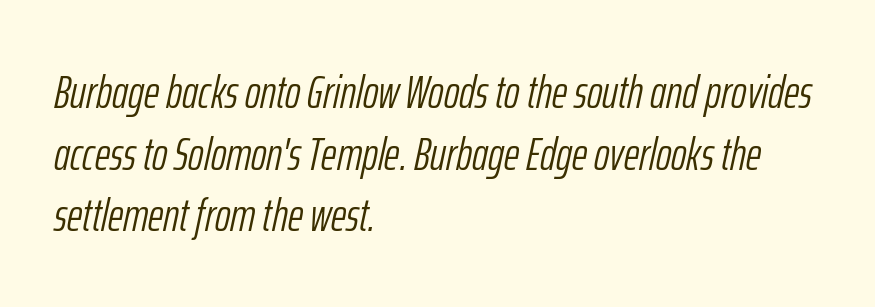
Q: Is the text bold? A: No.
Q: Is the text italic (slanted)? A: Yes, it leans right by about 12 degrees.
Q: Is the text underlined? A: No.
Q: How is the paragraph aligned? A: Left-aligned.
Q: Is the spacing between letters normal or unusually wide? A: Normal.
Q: Is the spacing between lines tight, normal or loose? A: Normal.
Q: Width (condensed, normal, or wide)? A: Condensed.
Q: Stroke contrast? A: Low.
Q: x-height? A: Medium.
Q: Monospaced? A: No.
